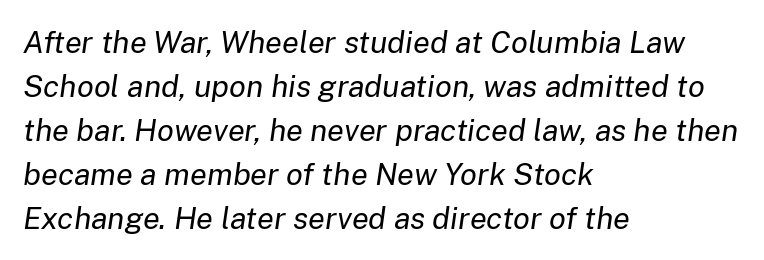
The image shows 31 px regular-weight type, italic (leaning right); set left-aligned, normal line spacing (1.42x), normal letter spacing, not underlined; low stroke contrast and a medium x-height.
